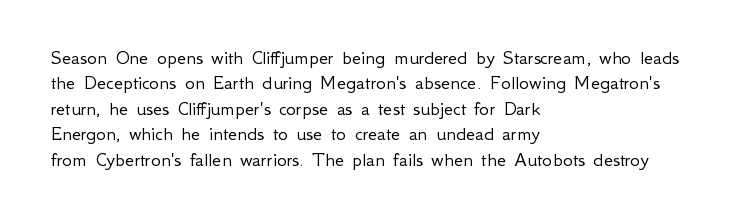
Q: Is the text bold? A: No.
Q: Is the text italic (slanted)? A: No, it is upright.
Q: Is the text underlined? A: No.
Q: How is the paragraph aligned? A: Left-aligned.
Q: Is the spacing between letters normal or unusually wide? A: Normal.
